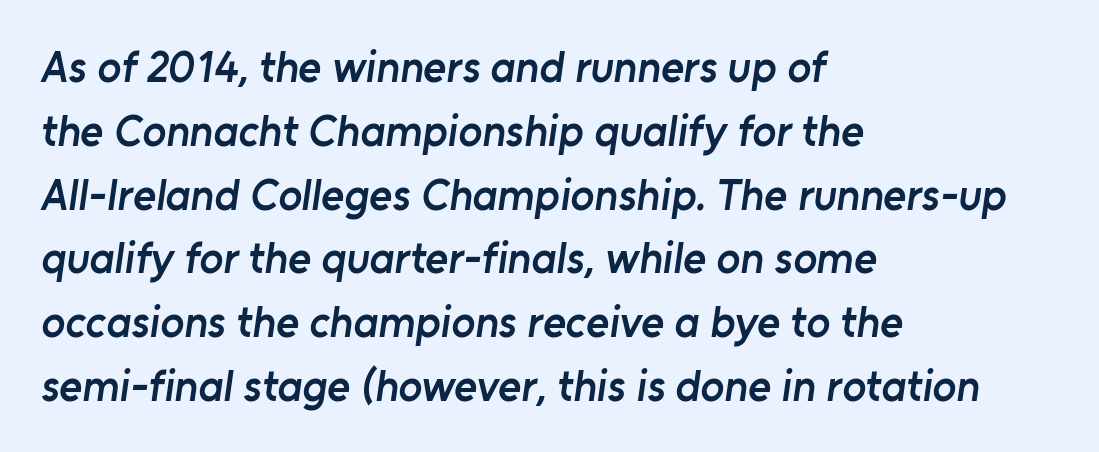
Anything drawn beneath the words? Only blank space. Strokes here are thickened, but only to semibold level. Are there feet on the stems? There aren't — it's a sans. Regular leading. Look at the tracking — it's just the regular setting, nothing added.
